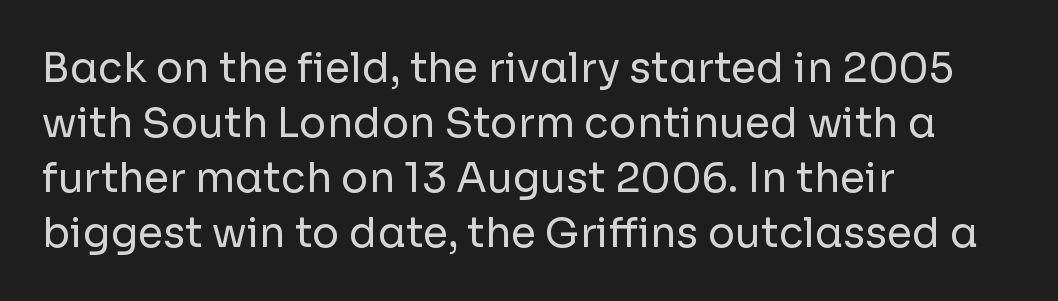
{"serif": "no", "italic": "no", "bold": "no", "weight": "regular", "width": "normal", "stroke_contrast": "low", "x_height": "medium", "monospaced": "no", "underline": "no", "align": "left", "line_spacing": "normal", "line_spacing_ratio": 1.34, "letter_spacing": "normal", "letter_spacing_em": 0.0, "glyph_px": 41}
